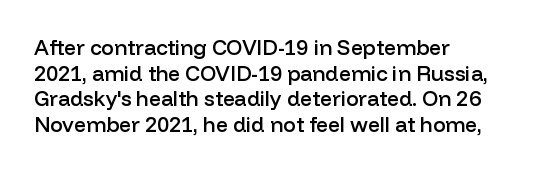
The image shows 21 px text type, upright; set left-aligned, line spacing 1.22x, normal letter spacing, not underlined.
